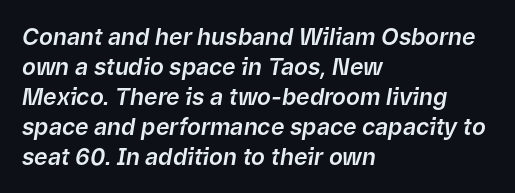
Q: Is the text italic (slanted)? A: Yes, it leans right by about 9 degrees.
Q: Is the text underlined? A: No.
Q: How is the paragraph aligned? A: Left-aligned.
Q: Is the spacing between letters normal or unusually wide? A: Normal.
Q: Is the spacing between lines tight, normal or loose? A: Normal.
